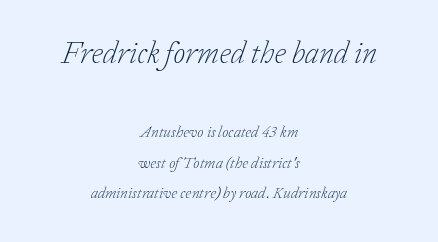
The image shows 31 px light serif type, italic (leaning right); set centered, loose line spacing (1.93x), normal letter spacing, not underlined; the first (top) block is 1.94x larger; low stroke contrast and a medium x-height.
